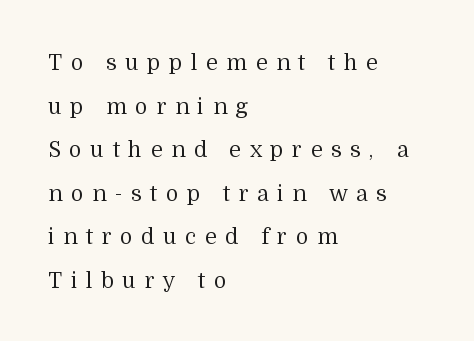
The image shows 22 px text type, upright; set left-aligned, loose line spacing (1.98x), unusually wide letter spacing (+0.38 em), not underlined.
